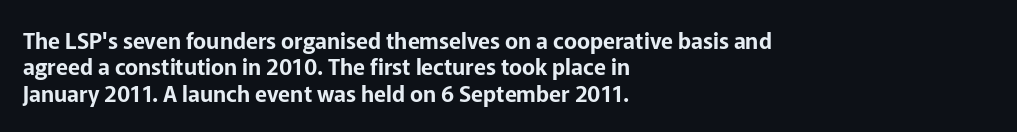
This rendering features lettering with no underline. Horizontal alignment here is leftward, the default for most running prose. These lines keep a tight, regular rhythm from letter to letter. A typesetter would mark this as roman, not italic.
